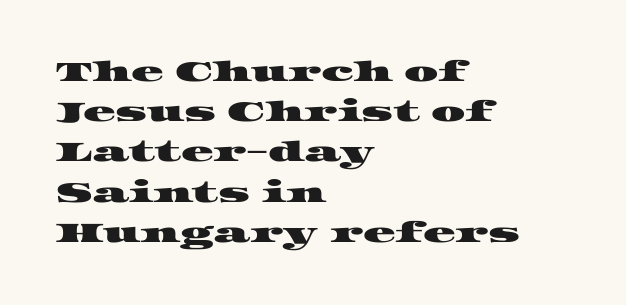
One glance says typical: line gaps are just what's usual. You could call the tracking neutral — neither tight nor loose. This rendering uses left alignment, leaving the right contour irregular. Quick note: underline off.
